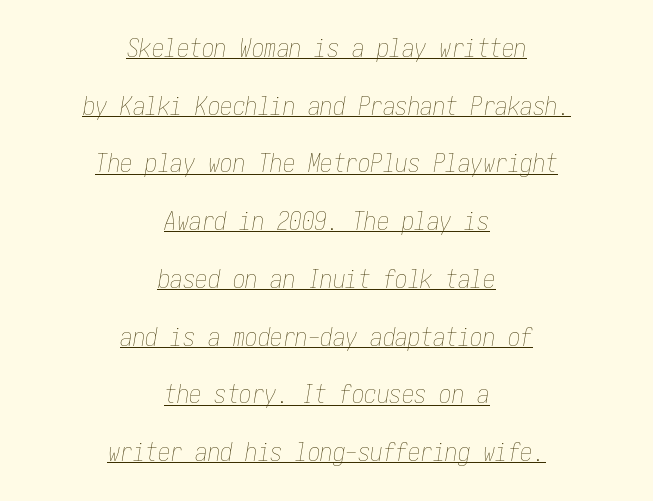
{"italic": "yes", "lean": "right", "slant_degrees": 10, "bold": "no", "underline": "yes", "align": "center", "line_spacing": "loose", "line_spacing_ratio": 2.31, "letter_spacing": "normal", "letter_spacing_em": 0.0, "glyph_px": 25}
